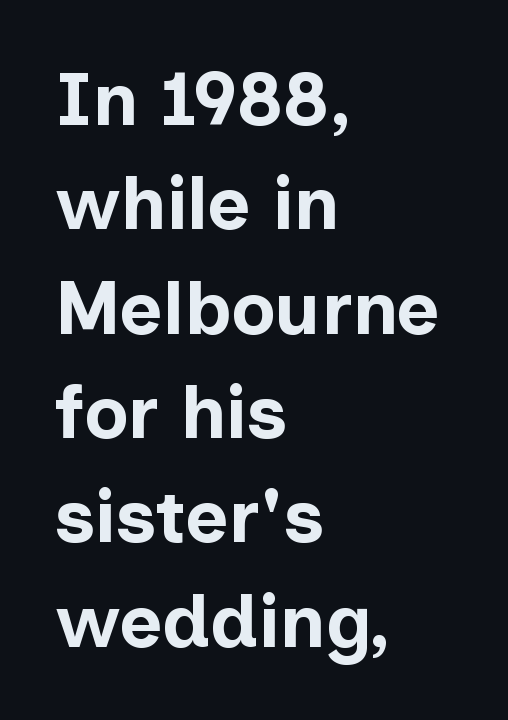
Letterform terminals end flat and unadorned throughout the passage. Each letter keeps its own natural width here, so spacing adapts to shape. Each row of text sits above clean, open space. The lettering holds an erect, upright posture throughout.
